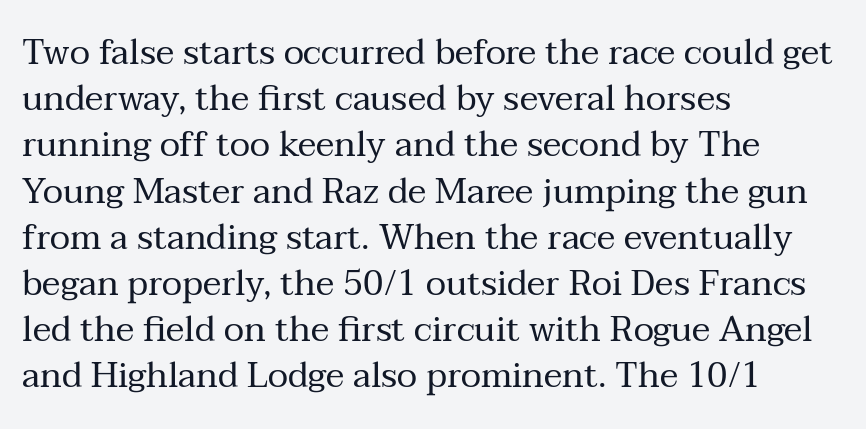
Q: Is the text bold? A: No.
Q: Is the text italic (slanted)? A: No, it is upright.
Q: Is the typeface a serif or a sans-serif typeface? A: Serif.
Q: Is the text underlined? A: No.
Q: How is the paragraph aligned? A: Left-aligned.
Q: Is the spacing between letters normal or unusually wide? A: Normal.
Q: Is the spacing between lines tight, normal or loose? A: Normal.
Q: Width (condensed, normal, or wide)? A: Normal.
Q: Stroke contrast? A: Medium.
Q: x-height? A: Medium.
Q: Monospaced? A: No.
